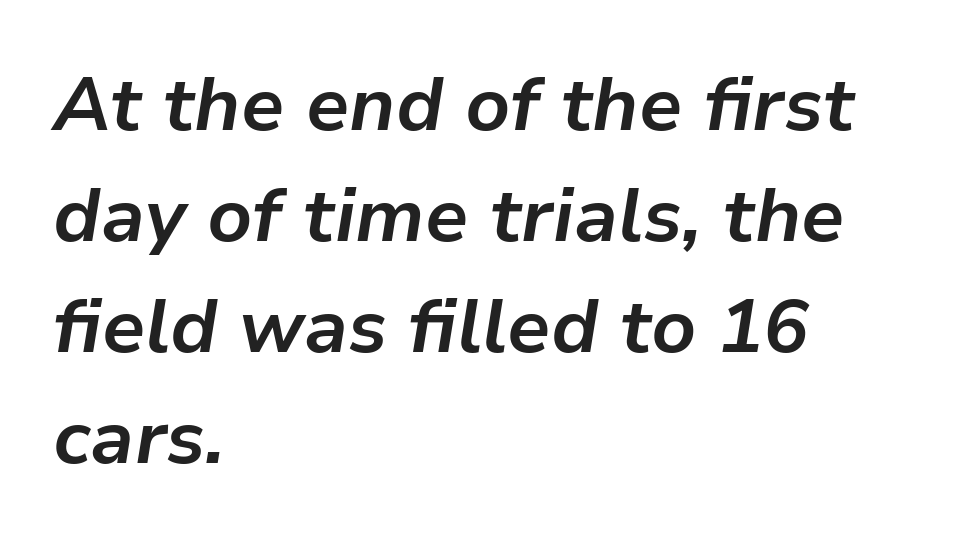
The image shows 76 px bold type, italic (leaning right); set left-aligned, normal line spacing (1.46x), normal letter spacing, not underlined; low stroke contrast and a medium x-height.
